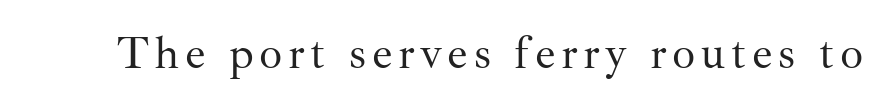
The image shows 46 px regular-weight serif type, upright; set not underlined; medium stroke contrast and a small x-height.
